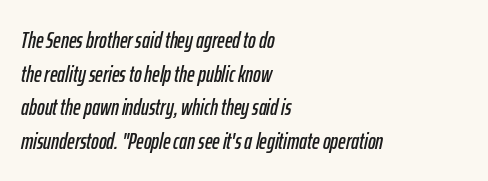
The image shows 23 px text type, italic (leaning right); set left-aligned, normal line spacing (1.46x), normal letter spacing, not underlined.
